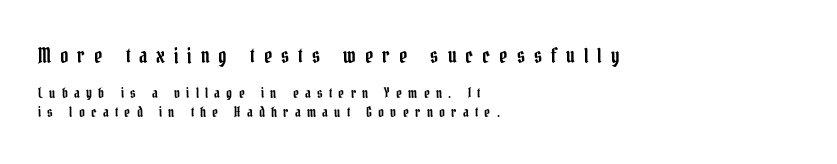
Q: Is the text italic (slanted)? A: No, it is upright.
Q: Is the text underlined? A: No.
Q: How is the paragraph aligned? A: Left-aligned.
Q: Is the spacing between letters normal or unusually wide? A: Unusually wide.
Q: Is the spacing between lines tight, normal or loose? A: Normal.
Q: Which block of text is set in a larger size, the first (top) or the second (bottom)? A: The first (top) one.
